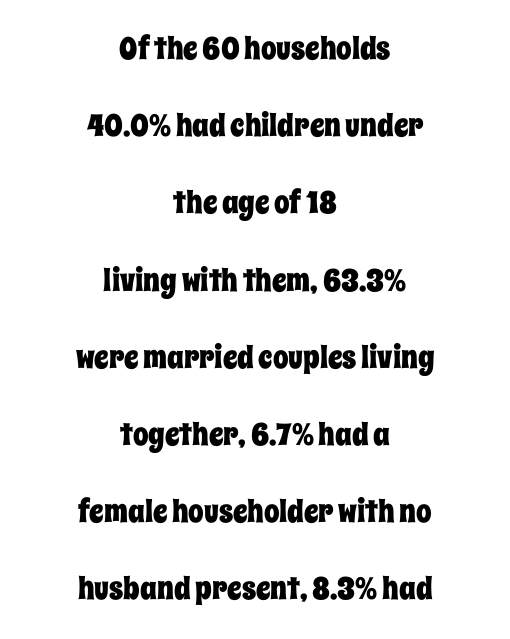
Check under the words: just untouched page. A typesetter would mark this as roman, not italic. The setting favours the middle, as headings and verse often do. These lines are rendered in a variable-pitch font. Students, observe: this is what heavily led, spacious text looks like. Nothing unusual about the tracking: characters are spaced as the font intends.
